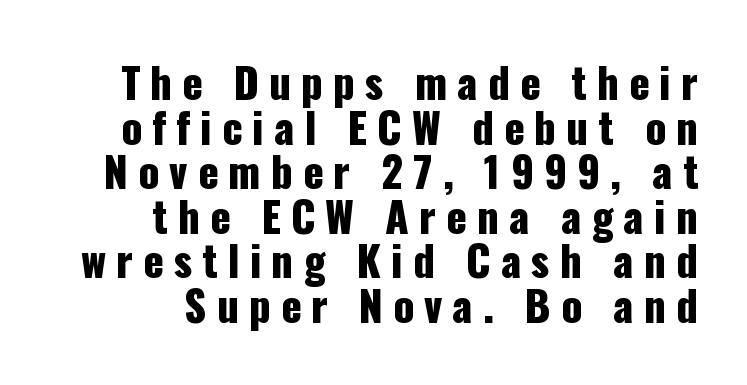
The image shows 42 px condensed sans-serif type, upright; set right-aligned, tight line spacing (1.06x), unusually wide letter spacing (+0.24 em), not underlined; low stroke contrast and a medium x-height.
